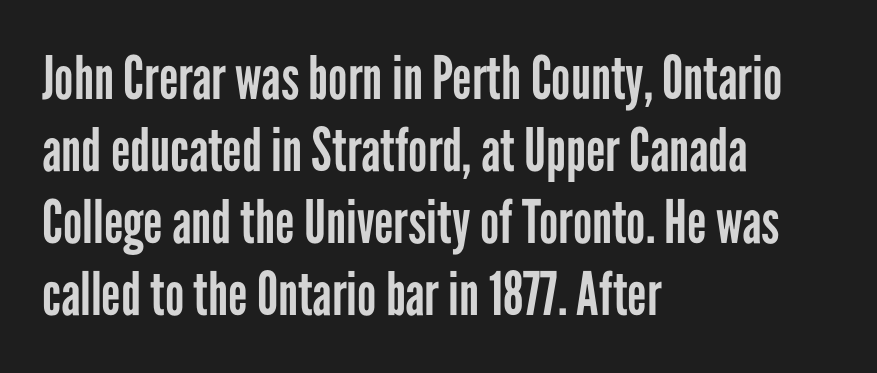
{"serif": "no", "italic": "no", "bold": "no", "weight": "regular", "width": "condensed", "stroke_contrast": "low", "x_height": "medium", "monospaced": "no", "underline": "no", "align": "left", "line_spacing_ratio": 1.2, "letter_spacing": "normal", "letter_spacing_em": 0.0, "glyph_px": 60}
